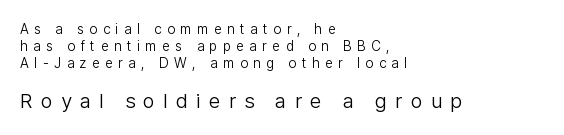
Q: Is the text bold? A: No.
Q: Is the text italic (slanted)? A: No, it is upright.
Q: Is the text underlined? A: No.
Q: How is the paragraph aligned? A: Left-aligned.
Q: Is the spacing between letters normal or unusually wide? A: Unusually wide.
Q: Which block of text is set in a larger size, the first (top) or the second (bottom)? A: The second (bottom) one.
